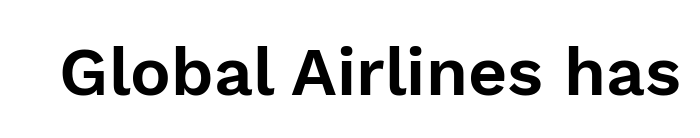
{"serif": "no", "italic": "no", "width": "normal", "x_height": "medium", "monospaced": "no", "underline": "no", "letter_spacing": "normal", "letter_spacing_em": 0.0, "glyph_px": 68}
